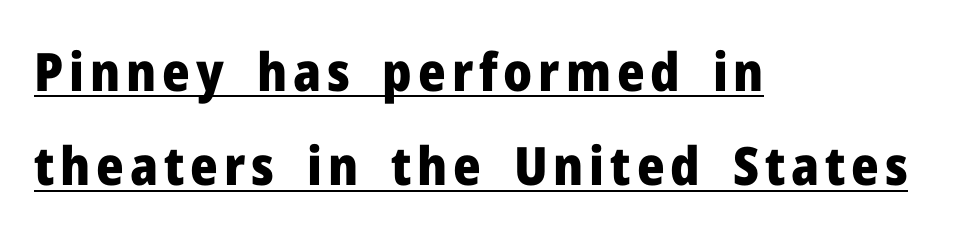
{"serif": "no", "italic": "no", "bold": "yes", "weight": "heavy", "width": "normal", "stroke_contrast": "low", "x_height": "medium", "monospaced": "no", "underline": "yes", "align": "left", "line_spacing_ratio": 1.78, "glyph_px": 53}
